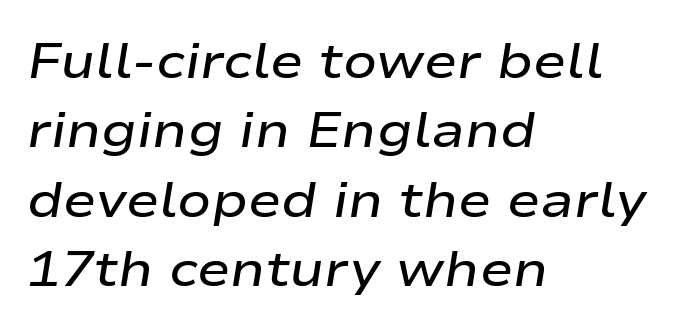
Q: Is the text bold? A: Semi-bold.
Q: Is the text italic (slanted)? A: Yes, it leans right by about 9 degrees.
Q: Is the text underlined? A: No.
Q: How is the paragraph aligned? A: Left-aligned.
Q: Is the spacing between letters normal or unusually wide? A: Normal.
Q: Is the spacing between lines tight, normal or loose? A: Normal.
Q: Width (condensed, normal, or wide)? A: Wide.
Q: Stroke contrast? A: Low.
Q: x-height? A: Medium.
Q: Monospaced? A: No.
